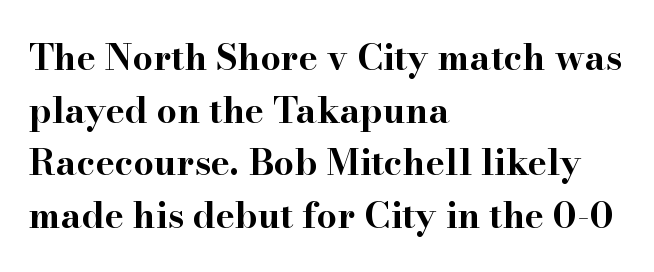
Proportional: the letters do not fall into vertical columns. The paragraph shown leans on its left margin. Standard letterfit; no display-style spreading of the glyphs. Stroke terminals: seriffed. Whoever set this chose a conventional vertical rhythm.
